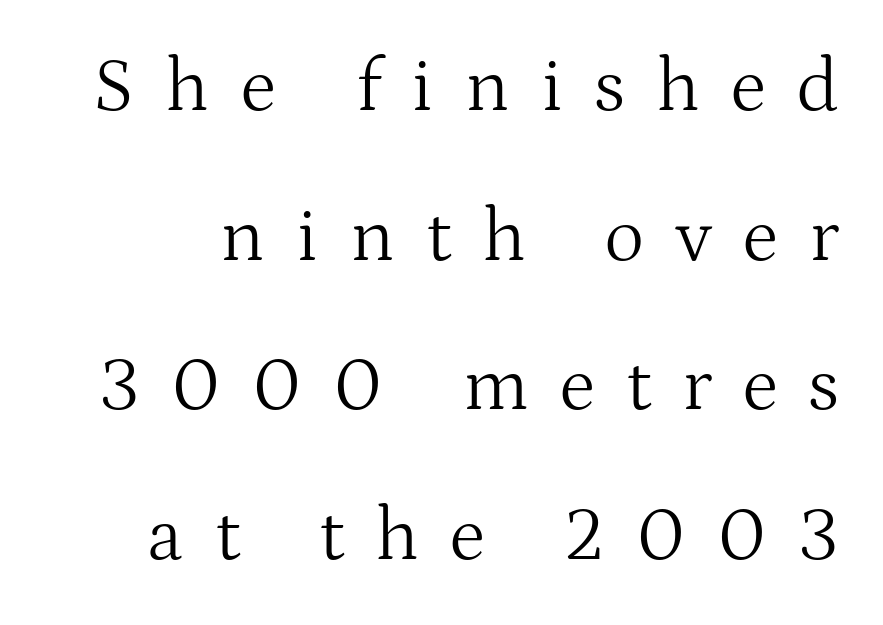
Q: Is the text bold? A: No.
Q: Is the text italic (slanted)? A: No, it is upright.
Q: Is the typeface a serif or a sans-serif typeface? A: Serif.
Q: Is the text underlined? A: No.
Q: Is the spacing between letters normal or unusually wide? A: Unusually wide.
Q: Is the spacing between lines tight, normal or loose? A: Loose.
Q: Width (condensed, normal, or wide)? A: Normal.
Q: Stroke contrast? A: Medium.
Q: x-height? A: Medium.
Q: Monospaced? A: No.
